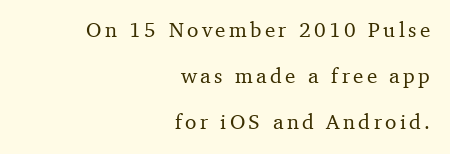
Words float on clear page, feet unadorned. Casual observation: everything's shoved over to the right. The space between consecutive lines is lavish. Posture: vertical.
